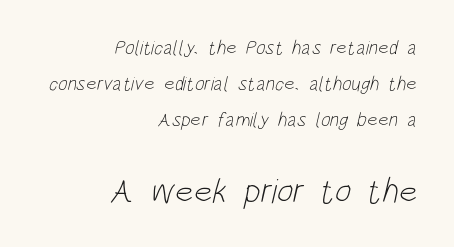
The image shows 35 px light, condensed sans-serif type; set right-aligned, line spacing 1.8x, normal letter spacing, not underlined; the second (bottom) block is 1.75x larger; low stroke contrast and a large x-height.
